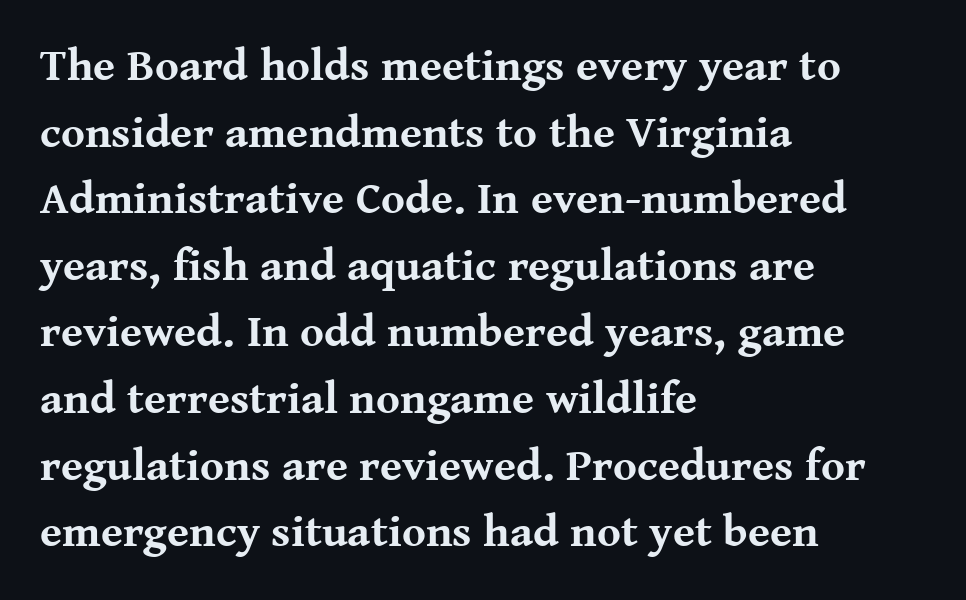
Q: Is the text bold? A: Yes.
Q: Is the text italic (slanted)? A: No, it is upright.
Q: Is the typeface a serif or a sans-serif typeface? A: Serif.
Q: Is the text underlined? A: No.
Q: How is the paragraph aligned? A: Left-aligned.
Q: Is the spacing between letters normal or unusually wide? A: Normal.
Q: Is the spacing between lines tight, normal or loose? A: Normal.
Q: Width (condensed, normal, or wide)? A: Normal.
Q: Stroke contrast? A: Medium.
Q: x-height? A: Medium.
Q: Monospaced? A: No.
